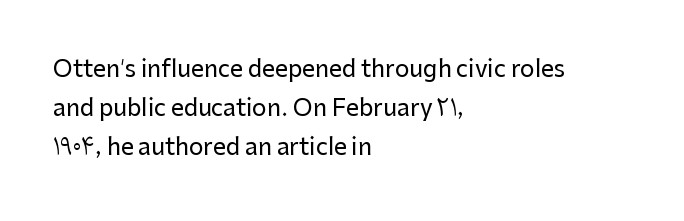
Q: Is the text italic (slanted)? A: No, it is upright.
Q: Is the text underlined? A: No.
Q: How is the paragraph aligned? A: Left-aligned.
Q: Is the spacing between letters normal or unusually wide? A: Normal.
Q: Is the spacing between lines tight, normal or loose? A: Normal.
